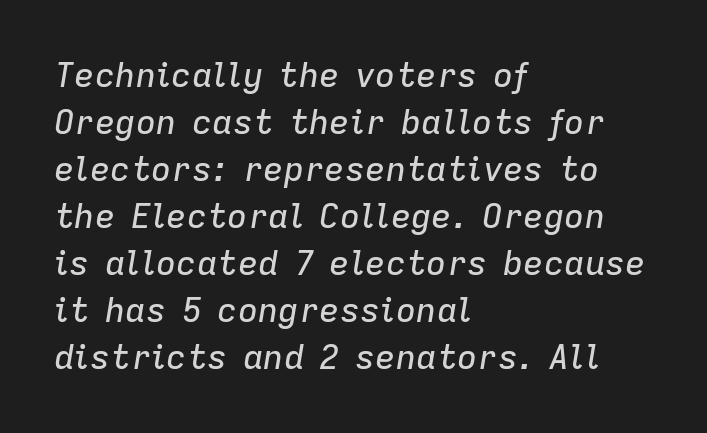
Q: Is the text italic (slanted)? A: Yes, it leans right by about 9 degrees.
Q: Is the text underlined? A: No.
Q: How is the paragraph aligned? A: Left-aligned.
Q: Is the spacing between letters normal or unusually wide? A: Normal.
Q: Is the spacing between lines tight, normal or loose? A: Normal.
Q: Width (condensed, normal, or wide)? A: Normal.
Q: Stroke contrast? A: Low.
Q: x-height? A: Medium.
Q: Monospaced? A: No.
